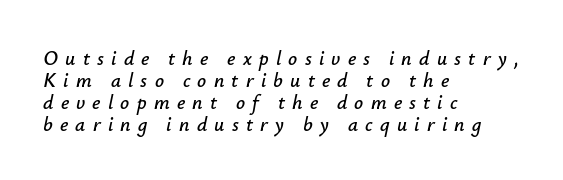
The image shows 20 px text type, italic (leaning right); set left-aligned, tight line spacing (1.1x), unusually wide letter spacing (+0.36 em), not underlined.
